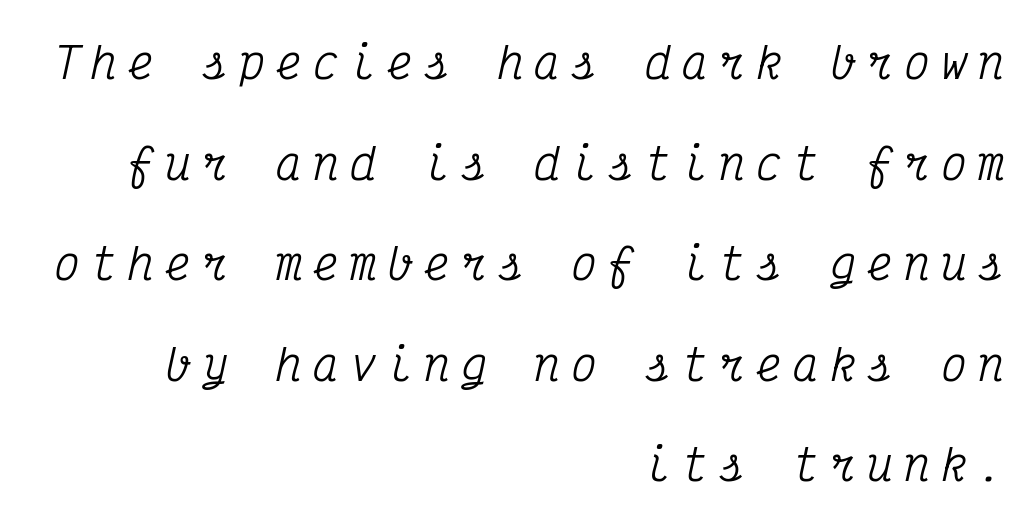
{"serif": "yes", "italic": "yes", "lean": "right", "slant_degrees": 12, "width": "condensed", "stroke_contrast": "medium", "x_height": "medium", "monospaced": "yes", "underline": "no", "align": "right", "line_spacing": "loose", "line_spacing_ratio": 2.34, "letter_spacing": "wide", "letter_spacing_em": 0.26, "glyph_px": 43}
